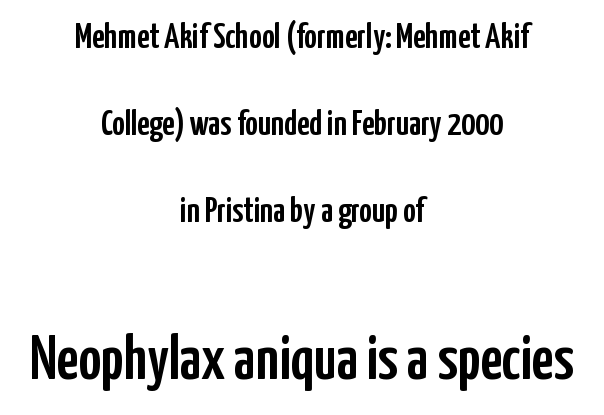
The text block is weighted toward neither margin, spreading evenly from the middle. Top chunk: small. Bottom chunk: large. Leading is clearly above the norm, producing a sparse column. The face used here is rendered with its standard letterfit. Note the varied advance widths — an 'i' is clearly narrower than an 'm'. Vertical strokes here are truly vertical.
